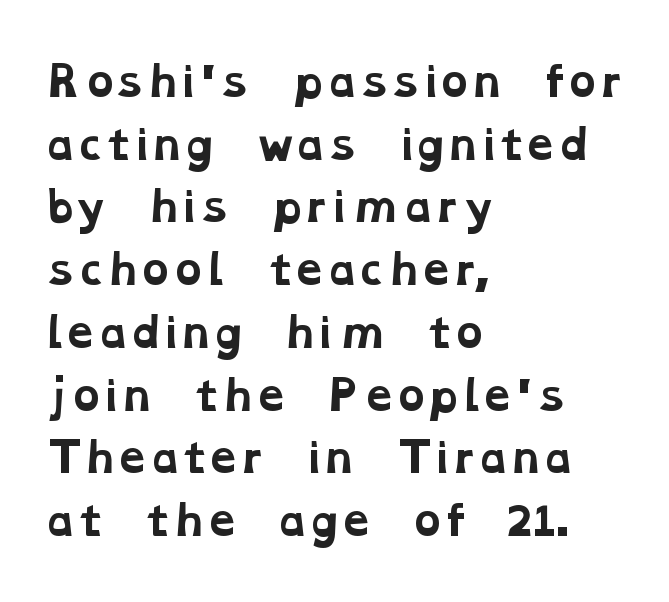
{"serif": "yes", "bold": "yes", "weight": "bold", "width": "wide", "stroke_contrast": "low", "x_height": "medium", "monospaced": "no", "underline": "no", "align": "left", "line_spacing": "normal", "line_spacing_ratio": 1.53, "letter_spacing": "normal", "letter_spacing_em": 0.0, "glyph_px": 41}
